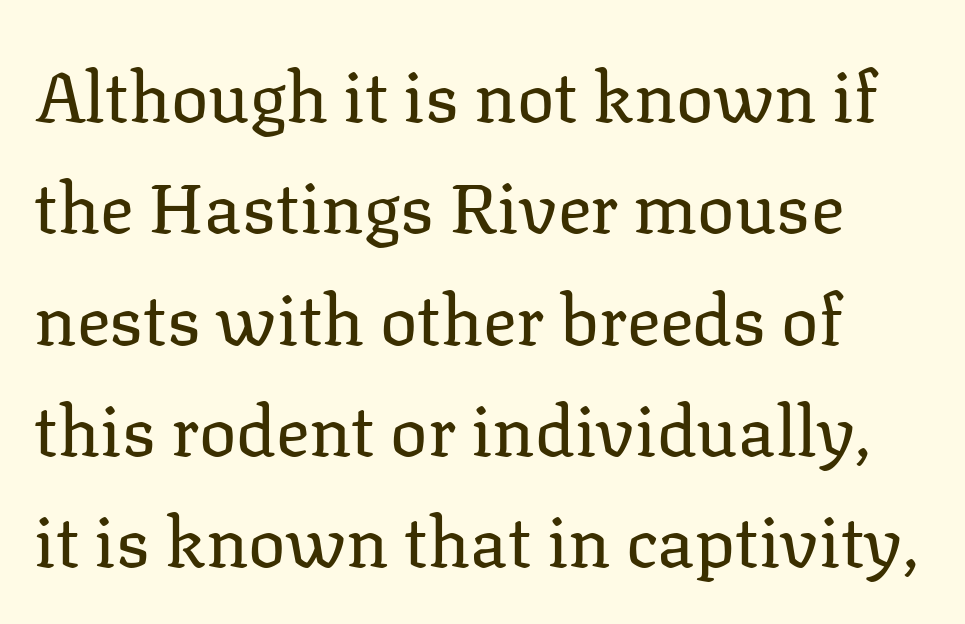
You could not count columns in this text — the font is proportionally spaced. Caption: face not bold, strokes unweighted. Honestly, there is no underline to notice here at all. Default kerning and tracking; the words read as compact shapes. Successive baselines arrive at the customary interval.
